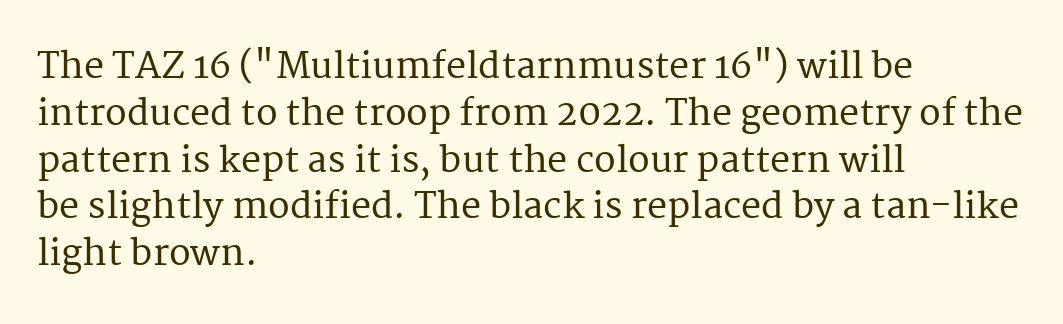
Each new line begins a customary step beneath the previous one. The text was rendered using a seriffed face with decorative stroke endings. Is this a fixed-width face? No — the glyphs have proportional, varying widths. The specimen reads as upright at a glance. A student would call this left alignment; a typographer would say flush left, rag right. The words here are not underlined.
